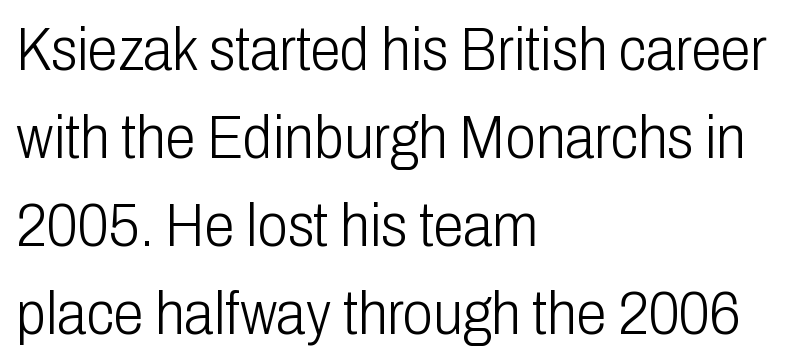
{"serif": "no", "italic": "no", "bold": "no", "weight": "light", "width": "condensed", "stroke_contrast": "low", "x_height": "medium", "monospaced": "no", "underline": "no", "align": "left", "line_spacing": "normal", "line_spacing_ratio": 1.44, "letter_spacing": "normal", "letter_spacing_em": 0.0, "glyph_px": 61}
